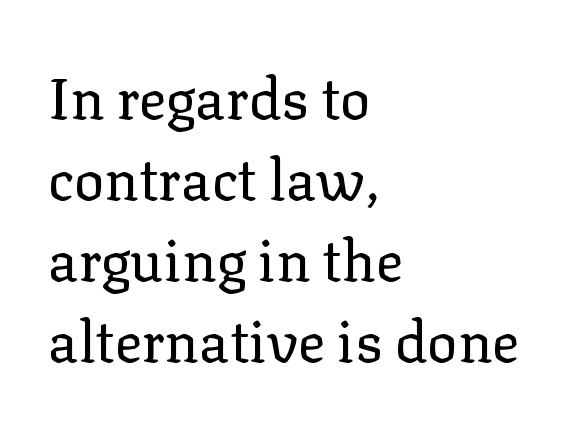
{"serif": "yes", "italic": "no", "bold": "no", "weight": "regular", "width": "normal", "stroke_contrast": "low", "x_height": "medium", "monospaced": "no", "underline": "no", "align": "left", "line_spacing": "normal", "line_spacing_ratio": 1.42, "letter_spacing": "normal", "letter_spacing_em": 0.0, "glyph_px": 57}
